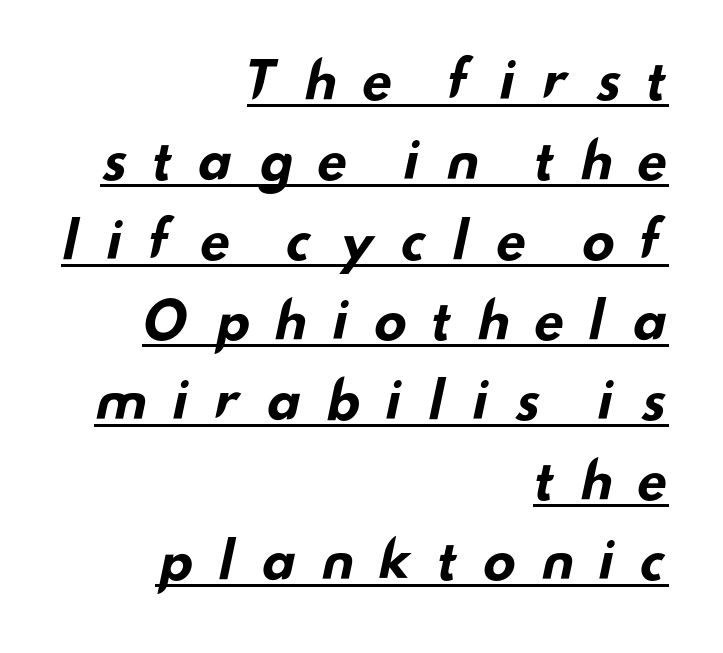
Q: Is the text bold? A: Yes.
Q: Is the typeface a serif or a sans-serif typeface? A: Sans-serif.
Q: Is the text underlined? A: Yes.
Q: How is the paragraph aligned? A: Right-aligned.
Q: Is the spacing between letters normal or unusually wide? A: Unusually wide.
Q: Is the spacing between lines tight, normal or loose? A: Normal.
Q: Width (condensed, normal, or wide)? A: Wide.
Q: Stroke contrast? A: Low.
Q: x-height? A: Small.
Q: Monospaced? A: No.
